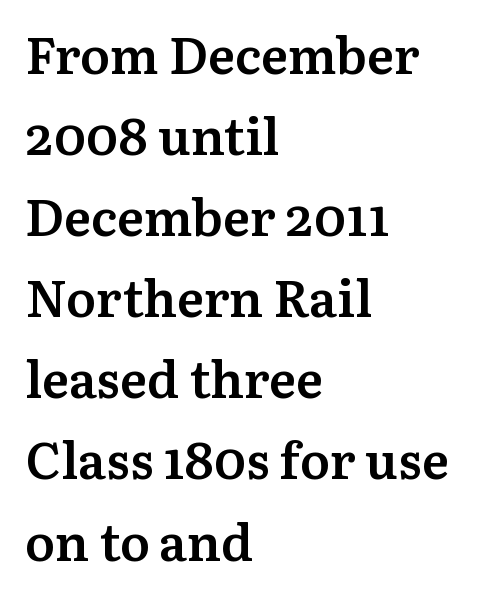
{"serif": "yes", "italic": "no", "bold": "semi", "weight": "semibold", "width": "normal", "stroke_contrast": "medium", "x_height": "medium", "monospaced": "no", "underline": "no", "align": "left", "line_spacing": "normal", "line_spacing_ratio": 1.59, "letter_spacing": "normal", "letter_spacing_em": 0.0, "glyph_px": 51}
